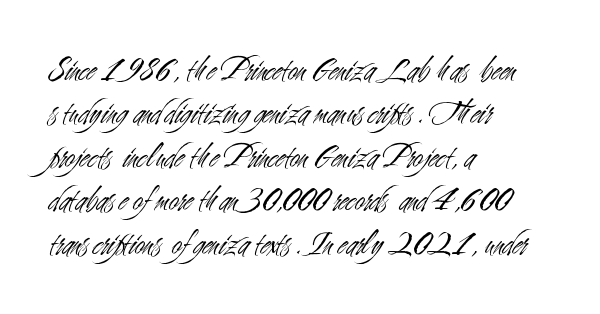
Clear beneath every line of the passage. The typeface has the unassuming heft of standard copy or less. The passage shown is typed in a proportional face where columns would drift. Caption: standard tracking, unaltered.
